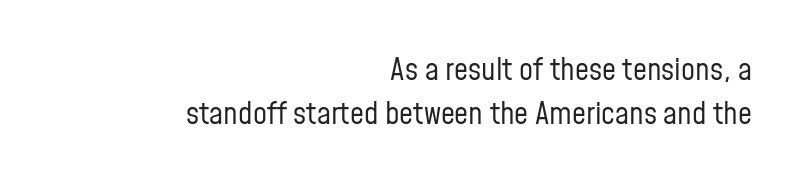
Every row of glyphs terminates at an identical x-position on the right. This reads as an unemphasized weight, regular at the heaviest. Varying glyph widths throughout — classic text-font behaviour. Students, note that the glyphs here touch the page at normal intervals. Style check: upright.
